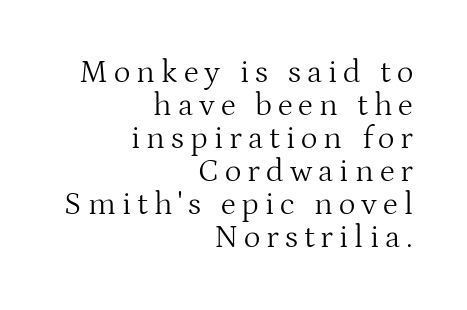
{"serif": "yes", "italic": "no", "bold": "no", "weight": "light", "width": "normal", "stroke_contrast": "medium", "x_height": "medium", "monospaced": "no", "underline": "no", "align": "right", "line_spacing": "tight", "line_spacing_ratio": 1.03, "glyph_px": 32}
